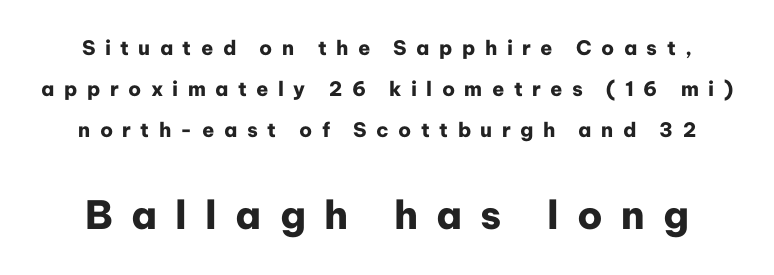
The image shows 39 px heavy sans-serif type, upright; set loose line spacing (2.06x), unusually wide letter spacing (+0.47 em), not underlined; the second (bottom) block is 1.95x larger; low stroke contrast and a medium x-height.
